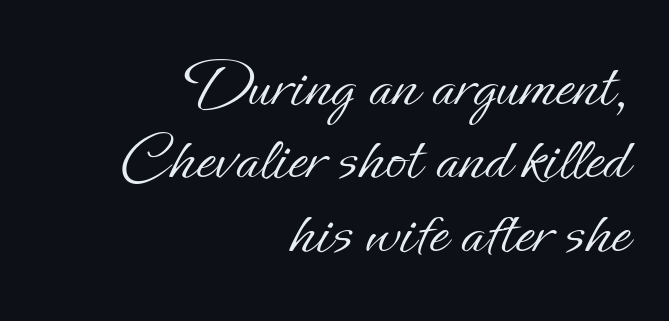
{"bold": "no", "weight": "light", "width": "normal", "stroke_contrast": "low", "x_height": "small", "monospaced": "no", "underline": "no", "align": "right", "line_spacing": "tight", "line_spacing_ratio": 1.08, "letter_spacing": "normal", "letter_spacing_em": 0.0, "glyph_px": 68}
